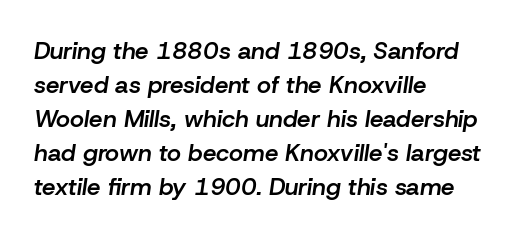
Q: Is the text bold? A: Semi-bold.
Q: Is the text italic (slanted)? A: Yes, it leans right by about 8 degrees.
Q: Is the text underlined? A: No.
Q: How is the paragraph aligned? A: Left-aligned.
Q: Is the spacing between letters normal or unusually wide? A: Normal.
Q: Is the spacing between lines tight, normal or loose? A: Normal.
